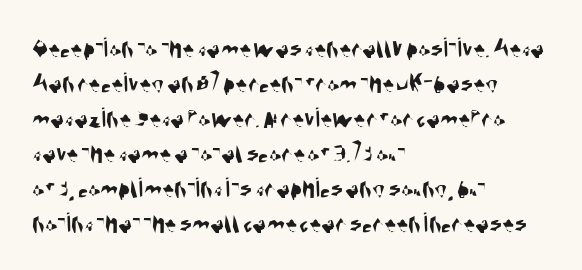
If you drew a ruler down the left edge, every line would touch it. The type is set solid horizontally, with unmodified tracking. Here the designer chose a conventional face with non-uniform glyph widths. Typographically, this falls in the sans-serif category. The words here are not underlined.
